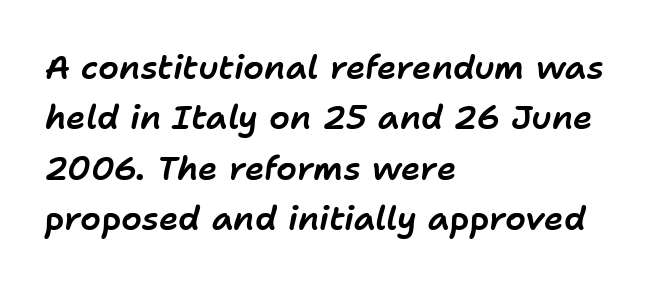
Q: Is the text italic (slanted)? A: Yes, it leans right by about 11 degrees.
Q: Is the text underlined? A: No.
Q: How is the paragraph aligned? A: Left-aligned.
Q: Is the spacing between letters normal or unusually wide? A: Normal.
Q: Is the spacing between lines tight, normal or loose? A: Normal.
Q: Width (condensed, normal, or wide)? A: Normal.
Q: Stroke contrast? A: Low.
Q: x-height? A: Medium.
Q: Monospaced? A: No.
